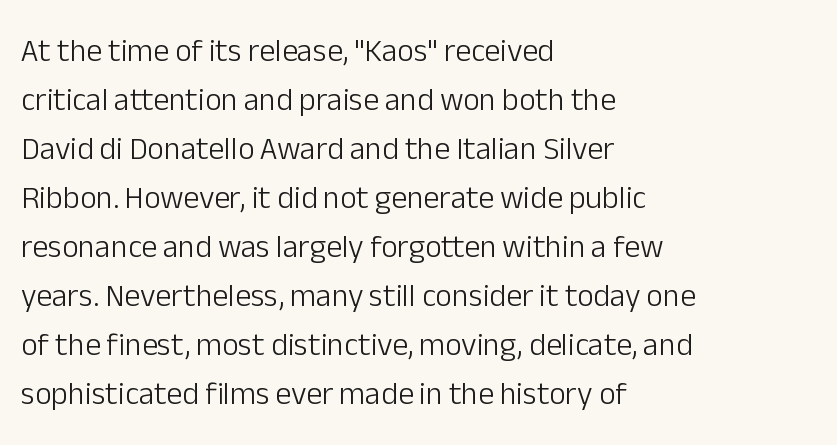
The image shows 32 px light sans-serif type, upright; set left-aligned, normal line spacing (1.53x), normal letter spacing, not underlined; low stroke contrast and a medium x-height.
